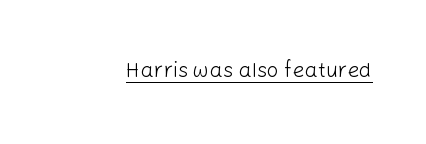
{"italic": "no", "bold": "no", "underline": "yes", "letter_spacing": "normal", "letter_spacing_em": 0.0, "glyph_px": 21}
